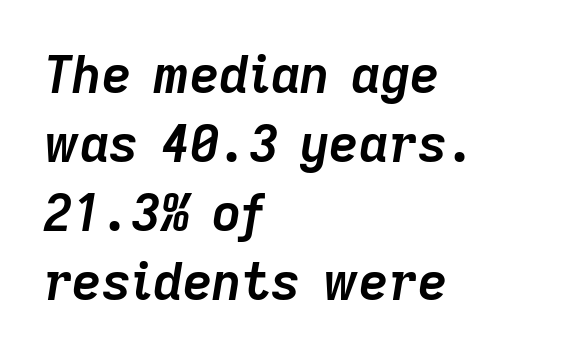
Regular leading. Line starts are locked; line ends wander. This is oblique type, the kind used for emphasis or titles. There is no visible air inserted between adjacent glyphs. You'd pick this weight for a headline — it's a proper bold.
